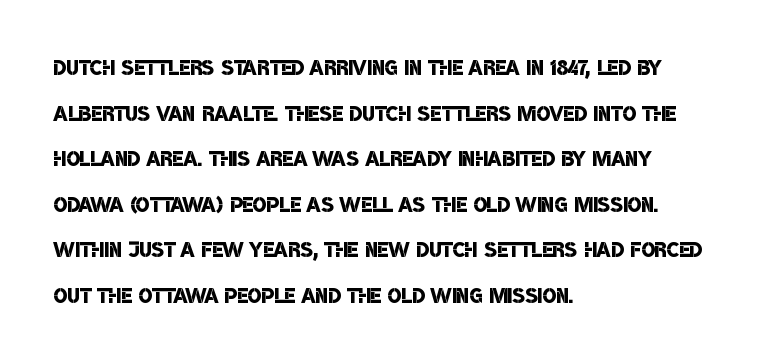
{"serif": "no", "bold": "semi", "weight": "semibold", "width": "condensed", "stroke_contrast": "low", "x_height": "large", "monospaced": "no", "underline": "no", "align": "left", "line_spacing": "normal", "line_spacing_ratio": 1.57, "letter_spacing": "normal", "letter_spacing_em": 0.0, "glyph_px": 29}
